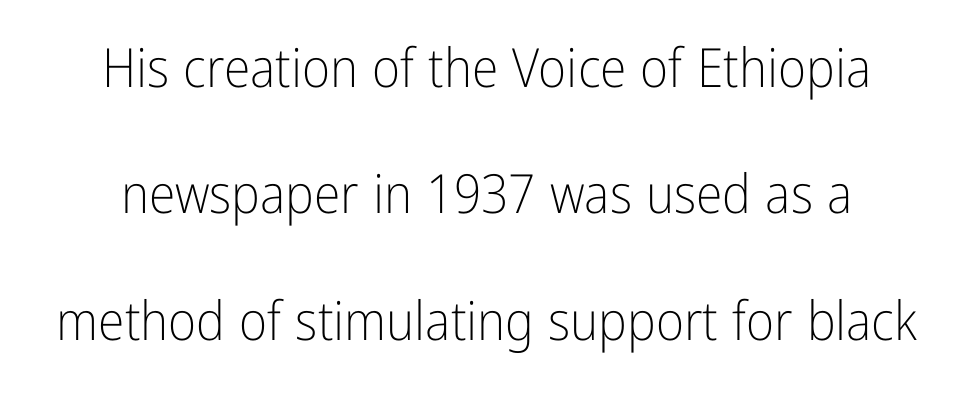
Descender tails drop into unmarked territory. The vertical gap from one line to the next is large. Ink coverage per letter is moderate at most. Inter-character spacing is left at the font's built-in metrics. A typesetter would call this proportional, since set widths differ per character.
